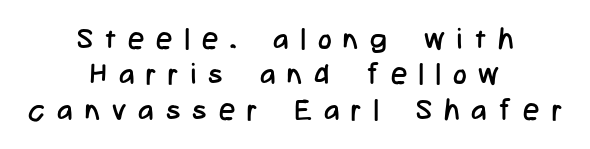
{"serif": "no", "italic": "no", "bold": "no", "weight": "regular", "width": "condensed", "stroke_contrast": "low", "x_height": "medium", "monospaced": "no", "underline": "no", "align": "center", "line_spacing_ratio": 1.22, "letter_spacing": "wide", "letter_spacing_em": 0.42, "glyph_px": 29}
